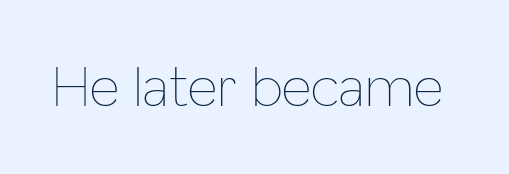
The image shows 58 px thin, condensed type, upright; set normal letter spacing, not underlined; low stroke contrast and a medium x-height.
